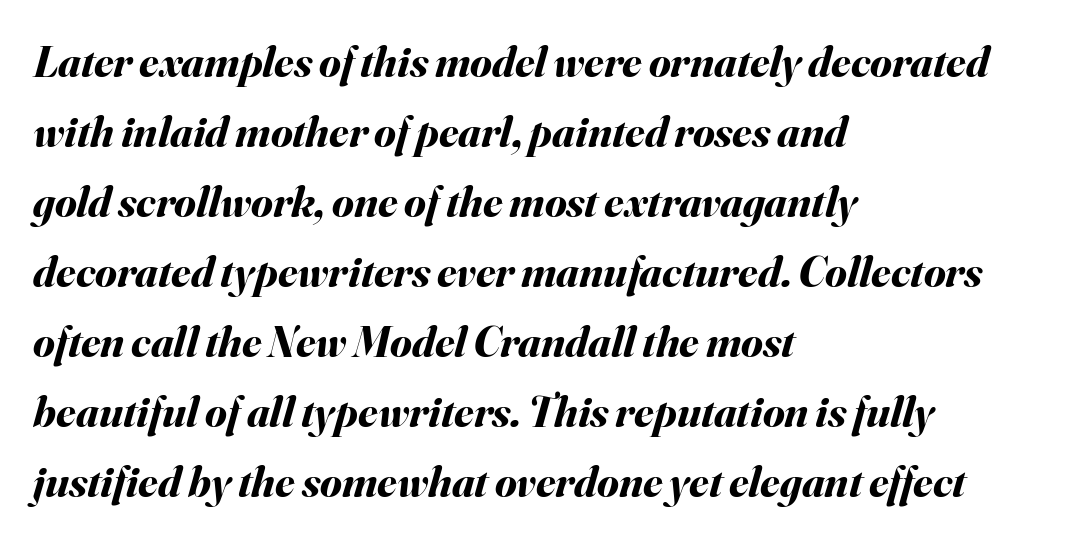
The image shows 44 px bold type, italic (leaning right); set left-aligned, normal line spacing (1.59x), normal letter spacing, not underlined; medium stroke contrast and a small x-height.
